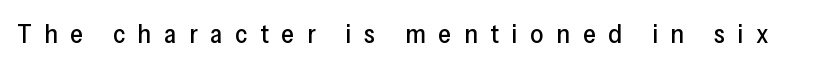
Nobody drew a line under any word here. The line texture is sparse and dotted thanks to wide tracking. The lettering holds an erect, upright posture throughout.
